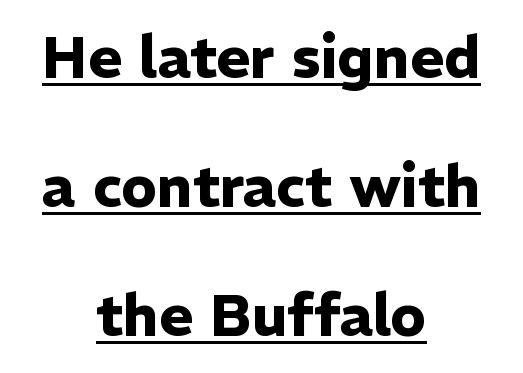
Q: Is the text bold? A: Yes.
Q: Is the text italic (slanted)? A: No, it is upright.
Q: Is the typeface a serif or a sans-serif typeface? A: Sans-serif.
Q: Is the text underlined? A: Yes.
Q: How is the paragraph aligned? A: Centered.
Q: Is the spacing between letters normal or unusually wide? A: Normal.
Q: Is the spacing between lines tight, normal or loose? A: Loose.
Q: Width (condensed, normal, or wide)? A: Normal.
Q: Stroke contrast? A: Low.
Q: x-height? A: Medium.
Q: Monospaced? A: No.
